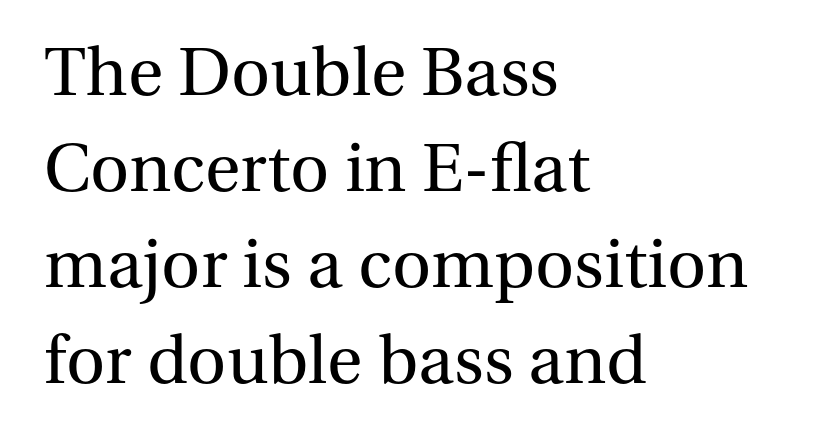
Q: Is the text bold? A: No.
Q: Is the text italic (slanted)? A: No, it is upright.
Q: Is the typeface a serif or a sans-serif typeface? A: Serif.
Q: Is the text underlined? A: No.
Q: How is the paragraph aligned? A: Left-aligned.
Q: Is the spacing between letters normal or unusually wide? A: Normal.
Q: Is the spacing between lines tight, normal or loose? A: Normal.
Q: Width (condensed, normal, or wide)? A: Normal.
Q: Stroke contrast? A: Medium.
Q: x-height? A: Medium.
Q: Monospaced? A: No.
